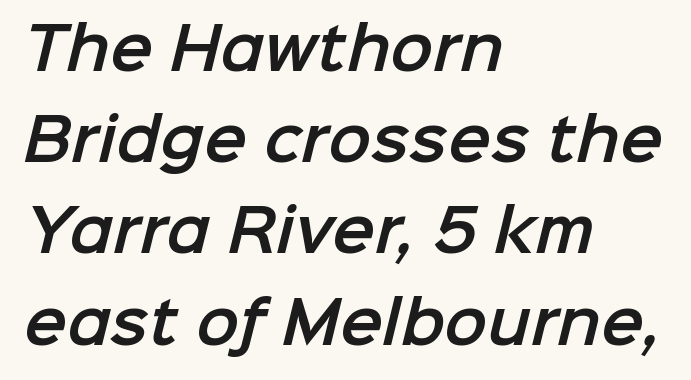
Q: Is the typeface a serif or a sans-serif typeface? A: Sans-serif.
Q: Is the text underlined? A: No.
Q: How is the paragraph aligned? A: Left-aligned.
Q: Is the spacing between letters normal or unusually wide? A: Normal.
Q: Is the spacing between lines tight, normal or loose? A: Normal.
Q: Width (condensed, normal, or wide)? A: Normal.
Q: Stroke contrast? A: Low.
Q: x-height? A: Medium.
Q: Monospaced? A: No.
